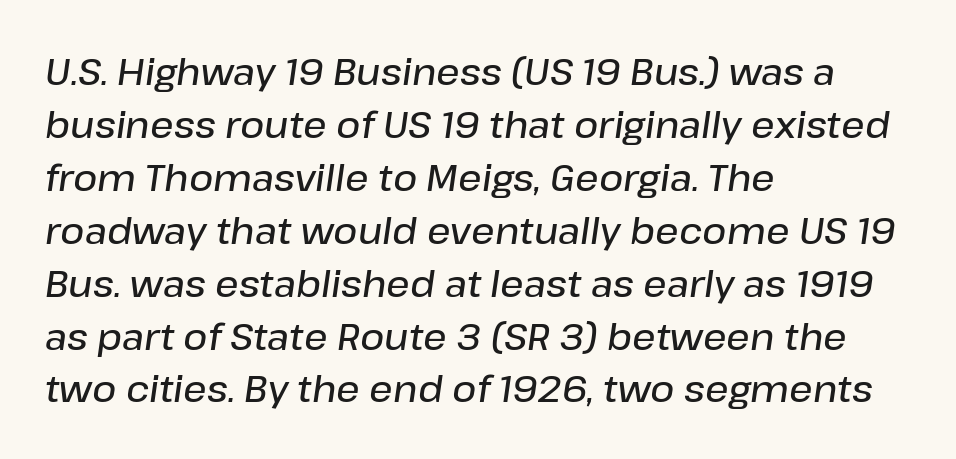
{"italic": "yes", "lean": "right", "slant_degrees": 8, "bold": "semi", "weight": "semibold", "width": "normal", "stroke_contrast": "low", "x_height": "medium", "monospaced": "no", "underline": "no", "align": "left", "line_spacing": "normal", "line_spacing_ratio": 1.43, "letter_spacing": "normal", "letter_spacing_em": 0.0, "glyph_px": 37}
